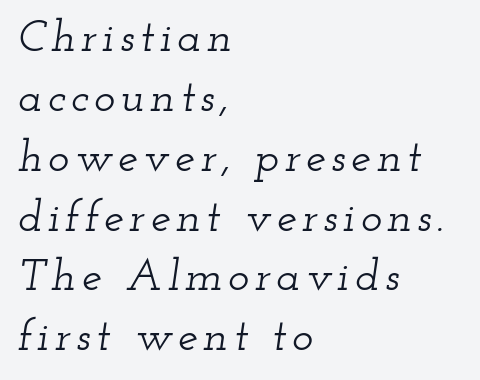
In terms of leading, this rendering sits right in the middle. If you drew a ruler down the left edge, every line would touch it. This sample uses an oblique cut, with every glyph tilted off the vertical. The zone under the glyphs is completely vacant.
